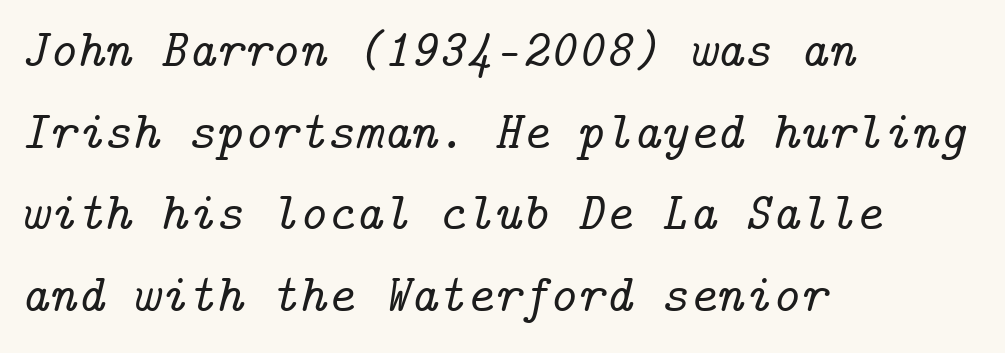
{"serif": "yes", "italic": "yes", "lean": "right", "slant_degrees": 14, "width": "normal", "stroke_contrast": "low", "x_height": "medium", "underline": "no", "align": "left", "line_spacing": "normal", "line_spacing_ratio": 1.54, "letter_spacing": "normal", "letter_spacing_em": 0.0, "glyph_px": 53}
